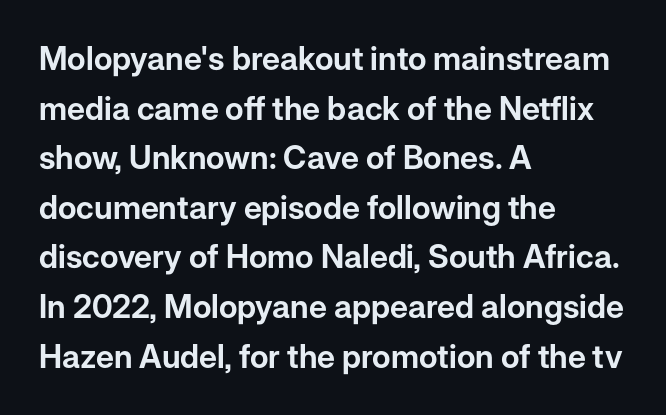
{"serif": "no", "italic": "no", "width": "normal", "stroke_contrast": "low", "x_height": "medium", "monospaced": "no", "underline": "no", "align": "left", "line_spacing": "normal", "line_spacing_ratio": 1.55, "letter_spacing": "normal", "letter_spacing_em": 0.0, "glyph_px": 32}
